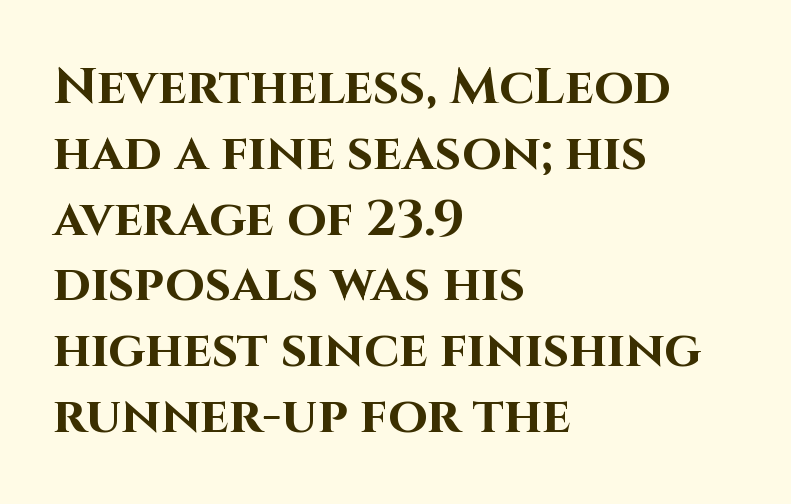
The image shows 51 px bold sans-serif type, upright; set left-aligned, normal line spacing (1.29x), normal letter spacing, not underlined; high stroke contrast and a large x-height.
